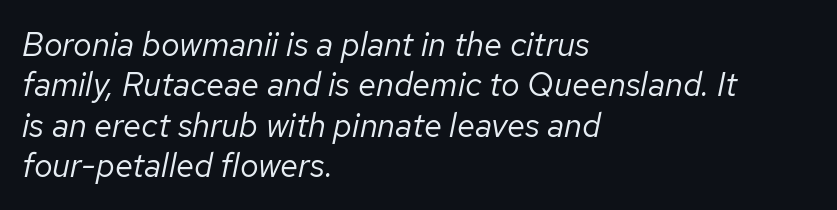
Weight: not bold — regular or lighter. Compared with ordinary roman type, these characters are visibly tilted. Descenders are the only things crossing below the line. Default kerning and tracking; the words read as compact shapes. Character widths vary here, with narrow letters taking less room than wide ones.
